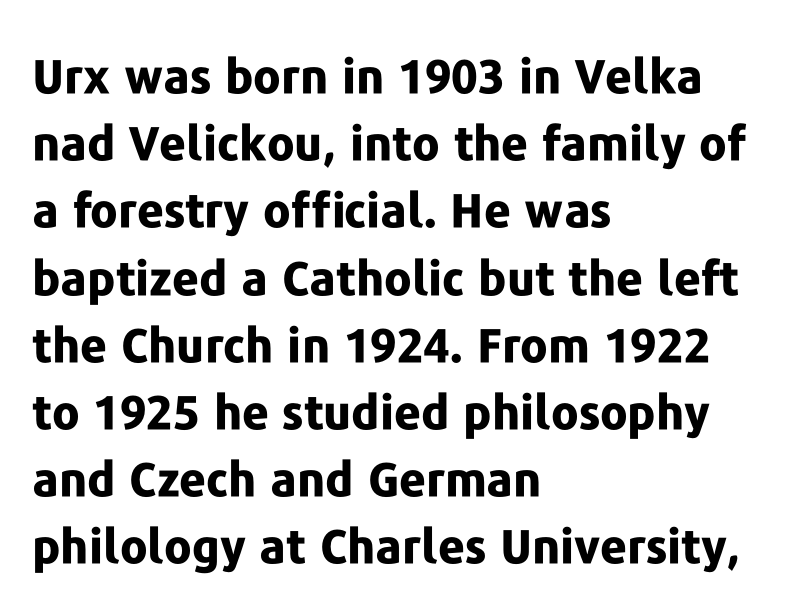
{"serif": "no", "italic": "no", "bold": "yes", "weight": "bold", "width": "normal", "stroke_contrast": "low", "x_height": "medium", "monospaced": "no", "underline": "no", "align": "left", "line_spacing": "normal", "line_spacing_ratio": 1.43, "letter_spacing": "normal", "letter_spacing_em": 0.0, "glyph_px": 47}
